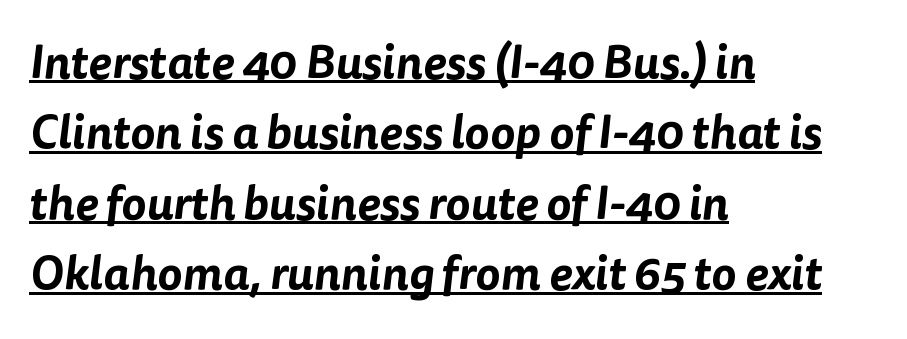
Glyph-to-glyph distance matches everyday printed text. Looks like regular typesetting: each glyph gets only the width it needs. Caption: multi-line text, flush left, ragged right. The block of text has a typical density, with ordinary space between rows.
